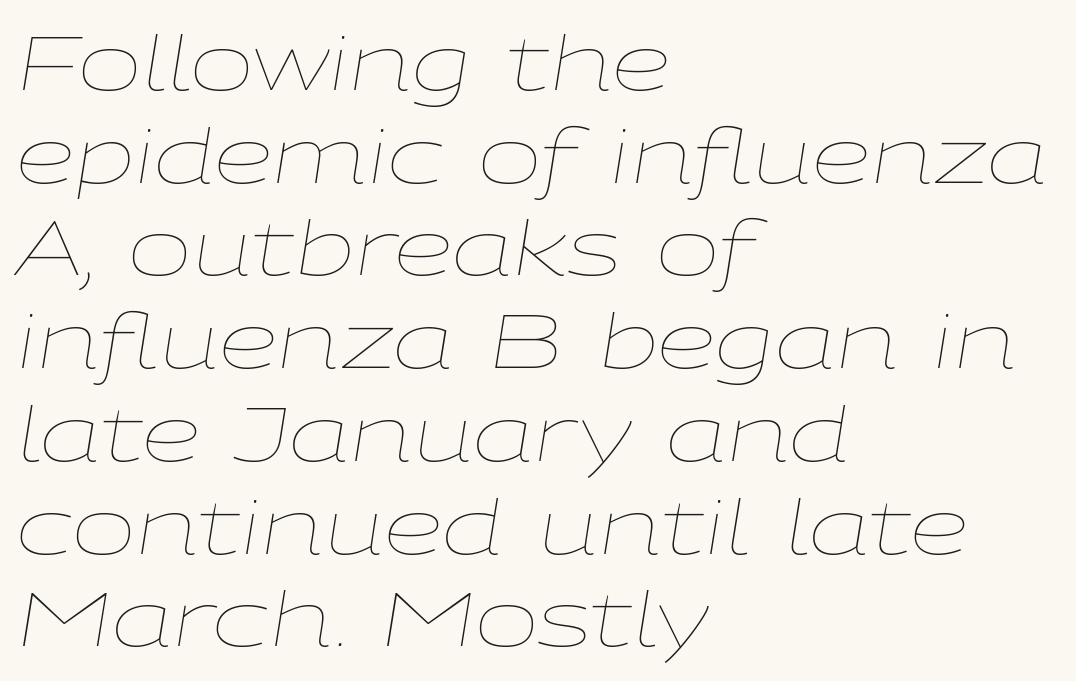
{"italic": "yes", "lean": "right", "slant_degrees": 9, "bold": "no", "weight": "thin", "width": "wide", "stroke_contrast": "low", "x_height": "medium", "monospaced": "no", "underline": "no", "align": "left", "line_spacing_ratio": 1.22, "letter_spacing": "normal", "letter_spacing_em": 0.0, "glyph_px": 76}
